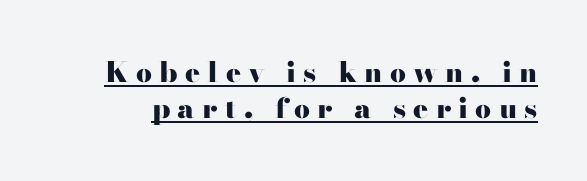
The image shows 28 px heavy, wide serif type, upright; set normal line spacing (1.3x), unusually wide letter spacing (+0.26 em), underlined; high stroke contrast and a small x-height.
